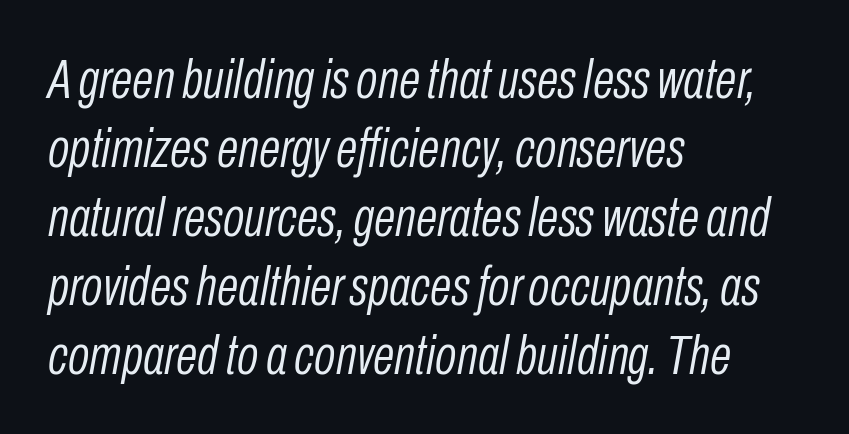
The image shows 56 px light, condensed type, italic (leaning right); set left-aligned, line spacing 1.23x, normal letter spacing, not underlined; low stroke contrast and a medium x-height.
